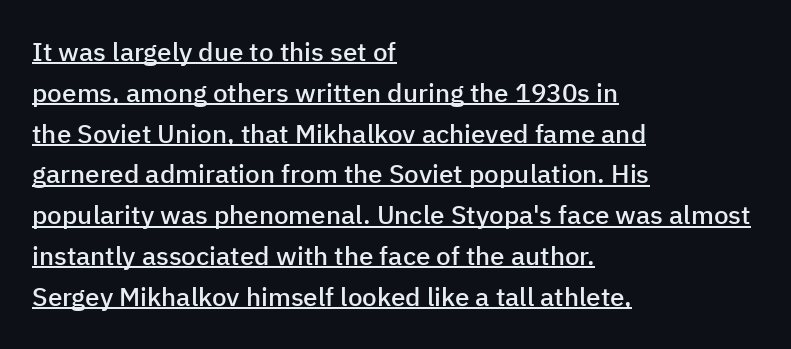
{"italic": "no", "bold": "semi", "underline": "yes", "align": "left", "line_spacing": "normal", "line_spacing_ratio": 1.57, "letter_spacing": "normal", "letter_spacing_em": 0.0, "glyph_px": 26}
